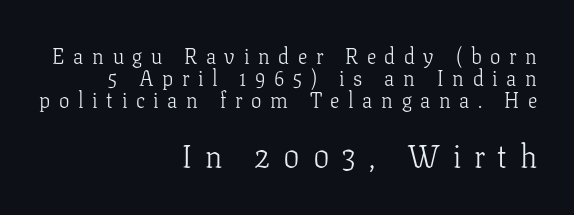
Q: Is the text bold? A: No.
Q: Is the text italic (slanted)? A: No, it is upright.
Q: Is the typeface a serif or a sans-serif typeface? A: Serif.
Q: Is the text underlined? A: No.
Q: How is the paragraph aligned? A: Right-aligned.
Q: Is the spacing between letters normal or unusually wide? A: Unusually wide.
Q: Is the spacing between lines tight, normal or loose? A: Tight.
Q: Which block of text is set in a larger size, the first (top) or the second (bottom)? A: The second (bottom) one.
Q: Width (condensed, normal, or wide)? A: Normal.
Q: Stroke contrast? A: Low.
Q: x-height? A: Medium.
Q: Monospaced? A: No.
